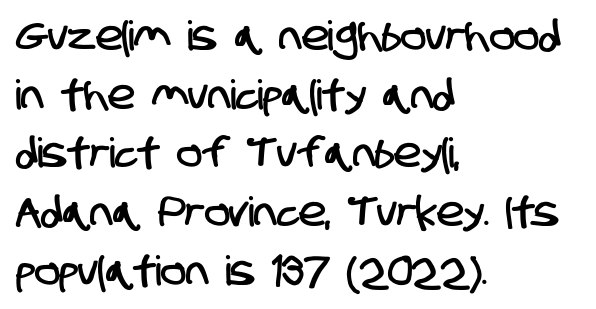
{"serif": "no", "width": "condensed", "stroke_contrast": "low", "x_height": "large", "monospaced": "no", "underline": "no", "align": "left", "line_spacing": "normal", "line_spacing_ratio": 1.43, "letter_spacing": "normal", "letter_spacing_em": 0.0, "glyph_px": 41}
